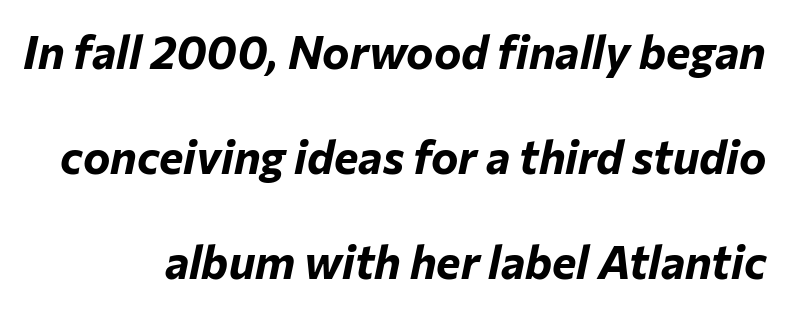
{"italic": "yes", "lean": "right", "slant_degrees": 12, "bold": "yes", "weight": "bold", "width": "normal", "stroke_contrast": "low", "x_height": "medium", "monospaced": "no", "underline": "no", "align": "right", "line_spacing": "loose", "line_spacing_ratio": 2.28, "letter_spacing": "normal", "letter_spacing_em": 0.0, "glyph_px": 46}
